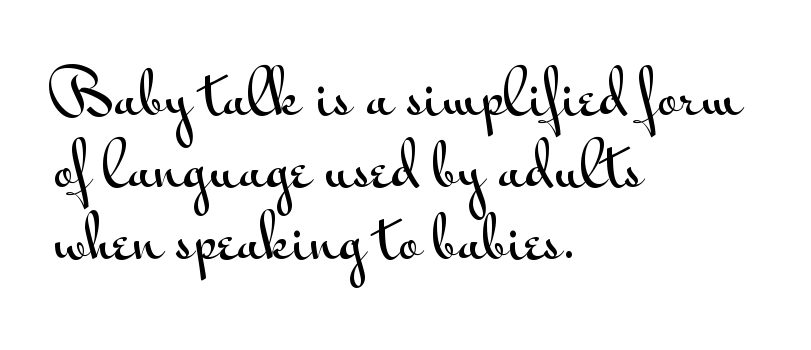
The image shows 58 px wide sans-serif type; set left-aligned, line spacing 1.24x, normal letter spacing, not underlined; medium stroke contrast and a small x-height.
